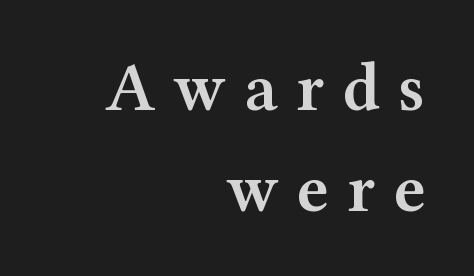
Q: Is the text bold? A: Semi-bold.
Q: Is the text italic (slanted)? A: No, it is upright.
Q: Is the typeface a serif or a sans-serif typeface? A: Serif.
Q: Is the text underlined? A: No.
Q: How is the paragraph aligned? A: Right-aligned.
Q: Is the spacing between letters normal or unusually wide? A: Unusually wide.
Q: Is the spacing between lines tight, normal or loose? A: Normal.
Q: Width (condensed, normal, or wide)? A: Wide.
Q: Stroke contrast? A: Medium.
Q: x-height? A: Medium.
Q: Monospaced? A: No.
